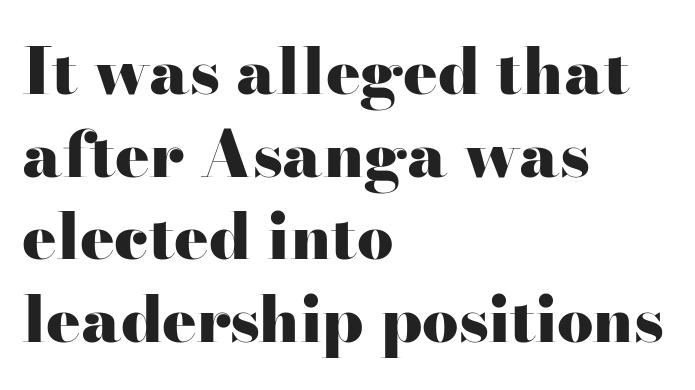
{"serif": "yes", "italic": "no", "bold": "yes", "weight": "heavy", "width": "wide", "stroke_contrast": "high", "x_height": "small", "monospaced": "no", "underline": "no", "align": "left", "line_spacing": "normal", "line_spacing_ratio": 1.29, "letter_spacing": "normal", "letter_spacing_em": 0.0, "glyph_px": 64}
